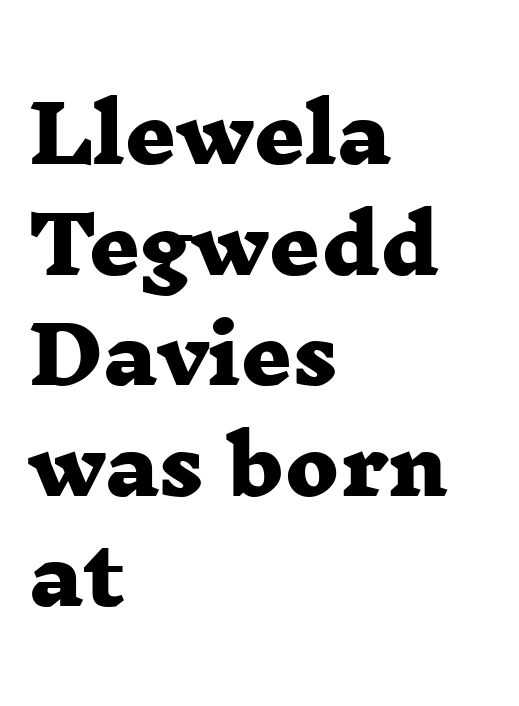
Q: Is the text bold? A: Yes.
Q: Is the typeface a serif or a sans-serif typeface? A: Serif.
Q: Is the text underlined? A: No.
Q: How is the paragraph aligned? A: Left-aligned.
Q: Is the spacing between letters normal or unusually wide? A: Normal.
Q: Is the spacing between lines tight, normal or loose? A: Normal.
Q: Width (condensed, normal, or wide)? A: Wide.
Q: Stroke contrast? A: Low.
Q: x-height? A: Medium.
Q: Monospaced? A: No.
